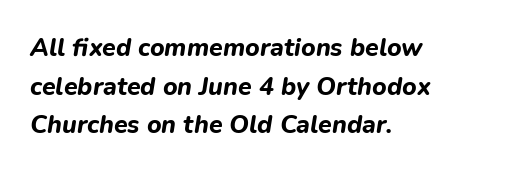
The image shows 25 px bold type, italic (leaning right); set left-aligned, normal line spacing (1.55x), normal letter spacing, not underlined.
